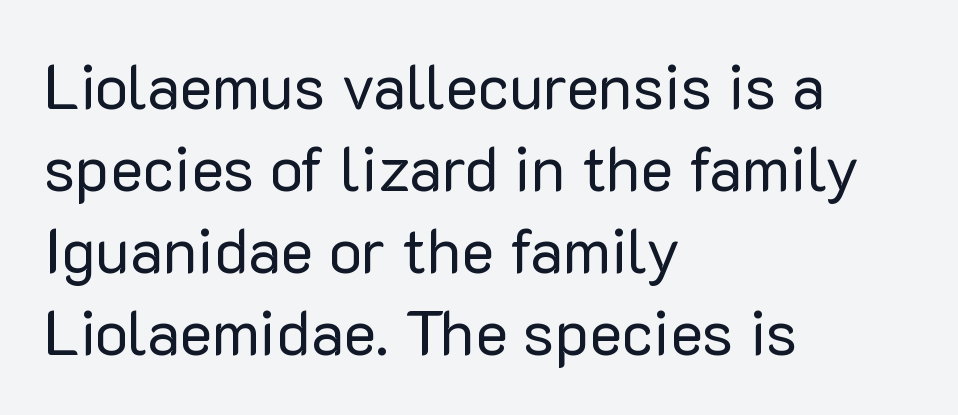
{"serif": "no", "italic": "no", "bold": "no", "weight": "regular", "width": "normal", "stroke_contrast": "low", "x_height": "medium", "monospaced": "no", "underline": "no", "align": "left", "line_spacing": "normal", "line_spacing_ratio": 1.32, "letter_spacing": "normal", "letter_spacing_em": 0.0, "glyph_px": 62}
